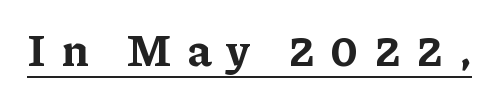
{"serif": "yes", "italic": "no", "bold": "yes", "weight": "bold", "width": "normal", "stroke_contrast": "low", "x_height": "medium", "monospaced": "no", "underline": "yes", "letter_spacing": "wide", "letter_spacing_em": 0.34, "glyph_px": 45}
